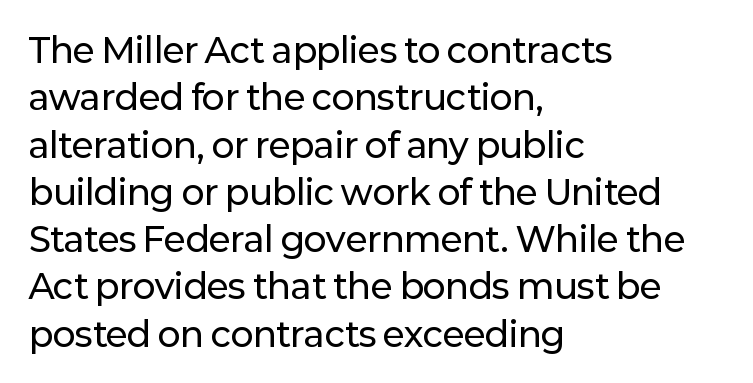
Q: Is the text italic (slanted)? A: No, it is upright.
Q: Is the typeface a serif or a sans-serif typeface? A: Sans-serif.
Q: Is the text underlined? A: No.
Q: How is the paragraph aligned? A: Left-aligned.
Q: Is the spacing between letters normal or unusually wide? A: Normal.
Q: Is the spacing between lines tight, normal or loose? A: Normal.
Q: Width (condensed, normal, or wide)? A: Normal.
Q: Stroke contrast? A: Low.
Q: x-height? A: Medium.
Q: Monospaced? A: No.
